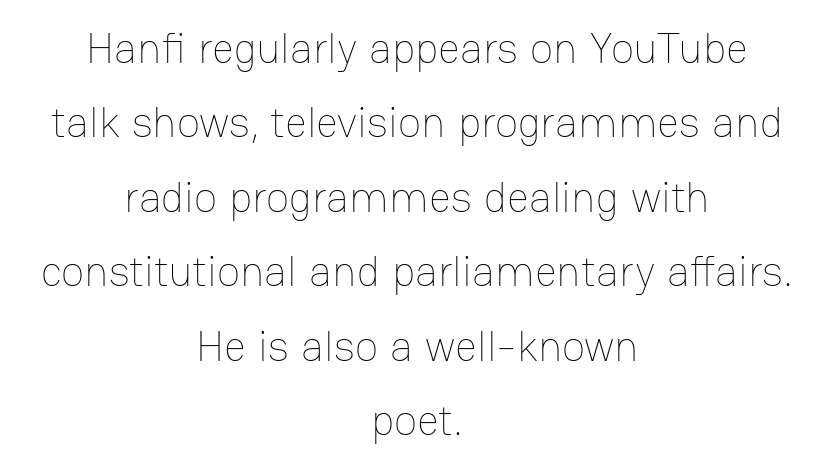
Q: Is the text bold? A: No.
Q: Is the text italic (slanted)? A: No, it is upright.
Q: Is the text underlined? A: No.
Q: How is the paragraph aligned? A: Centered.
Q: Is the spacing between letters normal or unusually wide? A: Normal.
Q: Width (condensed, normal, or wide)? A: Normal.
Q: Stroke contrast? A: Low.
Q: x-height? A: Medium.
Q: Monospaced? A: No.
